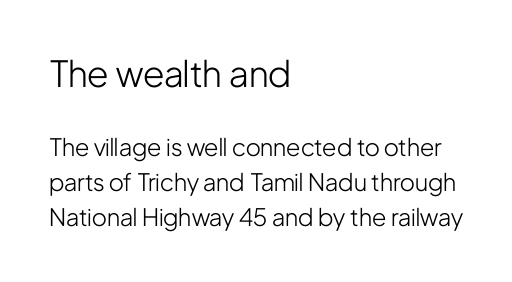
Grotesque or geometric, the face here clearly has no serifs. Is the type heavy? It reads as light-to-regular instead. Where is the straight margin? On the left. This is the regular roman posture of the typeface. Character widths vary here, with narrow letters taking less room than wide ones.
